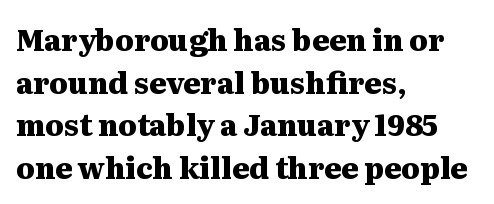
Q: Is the text bold? A: Yes.
Q: Is the text italic (slanted)? A: No, it is upright.
Q: Is the typeface a serif or a sans-serif typeface? A: Serif.
Q: Is the text underlined? A: No.
Q: How is the paragraph aligned? A: Left-aligned.
Q: Is the spacing between letters normal or unusually wide? A: Normal.
Q: Is the spacing between lines tight, normal or loose? A: Normal.
Q: Width (condensed, normal, or wide)? A: Wide.
Q: Stroke contrast? A: Medium.
Q: x-height? A: Medium.
Q: Monospaced? A: No.
